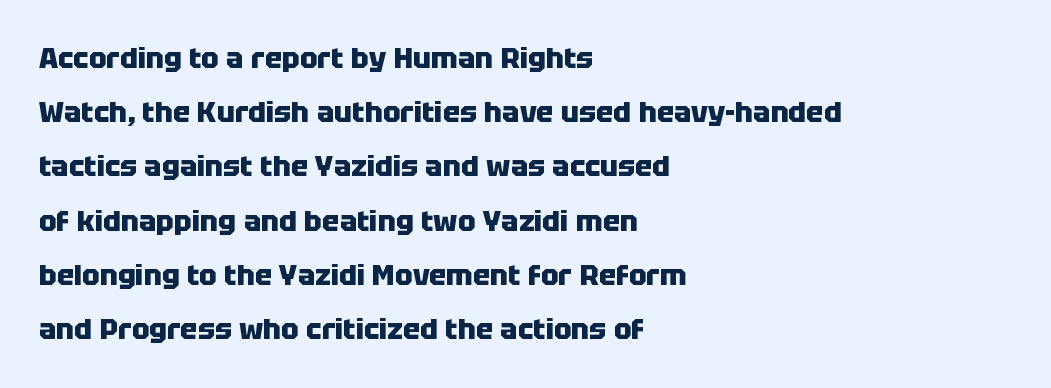
Q: Is the text bold? A: Yes.
Q: Is the text italic (slanted)? A: No, it is upright.
Q: Is the typeface a serif or a sans-serif typeface? A: Sans-serif.
Q: Is the text underlined? A: No.
Q: How is the paragraph aligned? A: Left-aligned.
Q: Is the spacing between letters normal or unusually wide? A: Normal.
Q: Width (condensed, normal, or wide)? A: Normal.
Q: Stroke contrast? A: Low.
Q: x-height? A: Large.
Q: Monospaced? A: No.
